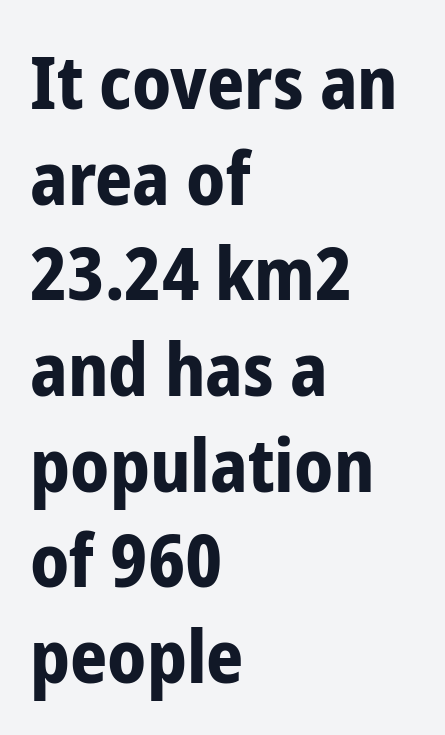
Q: Is the text bold? A: Yes.
Q: Is the text italic (slanted)? A: No, it is upright.
Q: Is the typeface a serif or a sans-serif typeface? A: Sans-serif.
Q: Is the text underlined? A: No.
Q: How is the paragraph aligned? A: Left-aligned.
Q: Is the spacing between letters normal or unusually wide? A: Normal.
Q: Is the spacing between lines tight, normal or loose? A: Normal.
Q: Width (condensed, normal, or wide)? A: Condensed.
Q: Stroke contrast? A: Low.
Q: x-height? A: Medium.
Q: Monospaced? A: No.
